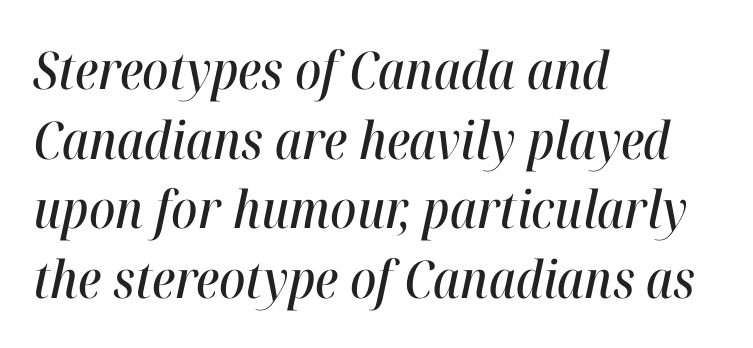
Q: Is the text italic (slanted)? A: Yes, it leans right by about 12 degrees.
Q: Is the text underlined? A: No.
Q: How is the paragraph aligned? A: Left-aligned.
Q: Is the spacing between letters normal or unusually wide? A: Normal.
Q: Is the spacing between lines tight, normal or loose? A: Normal.
Q: Width (condensed, normal, or wide)? A: Condensed.
Q: Stroke contrast? A: High.
Q: x-height? A: Medium.
Q: Monospaced? A: No.
